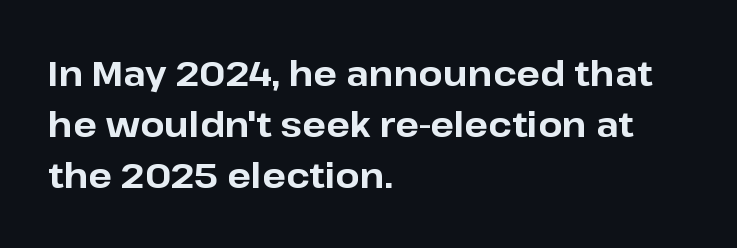
{"serif": "no", "italic": "no", "bold": "yes", "weight": "bold", "width": "normal", "stroke_contrast": "low", "x_height": "medium", "monospaced": "no", "underline": "no", "align": "left", "line_spacing": "normal", "line_spacing_ratio": 1.46, "letter_spacing": "normal", "letter_spacing_em": 0.0, "glyph_px": 35}
